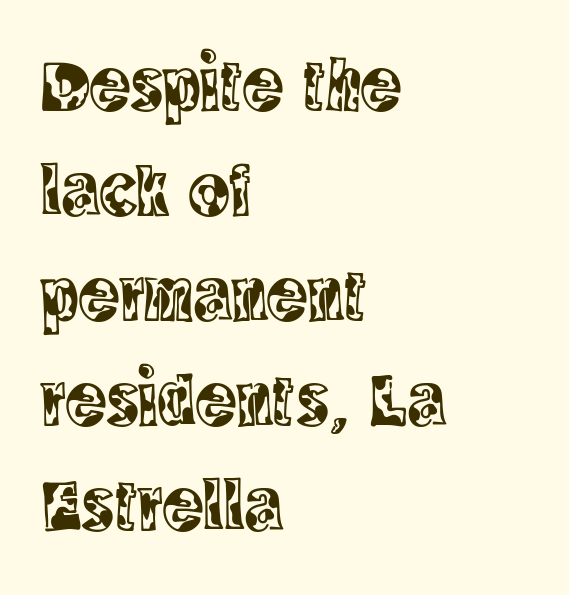
{"serif": "yes", "italic": "no", "width": "condensed", "x_height": "large", "monospaced": "no", "underline": "no", "align": "left", "line_spacing": "normal", "line_spacing_ratio": 1.38, "letter_spacing": "normal", "letter_spacing_em": 0.0, "glyph_px": 76}
